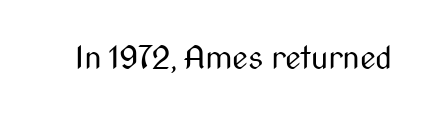
Varying glyph widths throughout — classic text-font behaviour. The gap between lines stays unmarked. Spacing between characters is what you'd get straight out of the box. The axis of the letterforms is exactly vertical. Letterform terminals end flat and unadorned throughout the passage.
